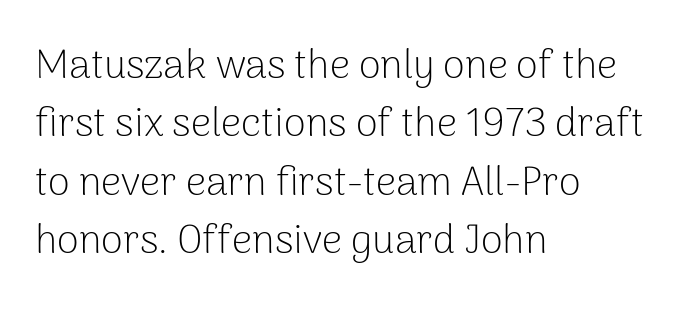
{"serif": "no", "italic": "no", "bold": "no", "weight": "light", "width": "normal", "stroke_contrast": "low", "x_height": "medium", "monospaced": "no", "underline": "no", "align": "left", "line_spacing": "normal", "line_spacing_ratio": 1.46, "letter_spacing": "normal", "letter_spacing_em": 0.0, "glyph_px": 40}
